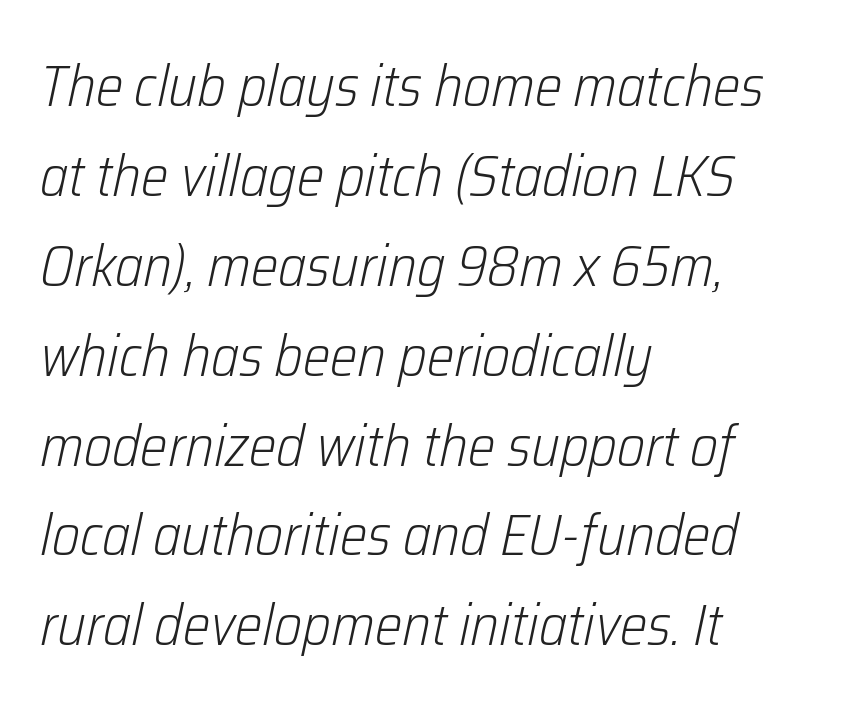
{"italic": "yes", "lean": "right", "slant_degrees": 12, "bold": "no", "weight": "light", "width": "condensed", "stroke_contrast": "low", "x_height": "medium", "monospaced": "no", "underline": "no", "align": "left", "line_spacing": "normal", "line_spacing_ratio": 1.55, "letter_spacing": "normal", "letter_spacing_em": 0.0, "glyph_px": 58}
